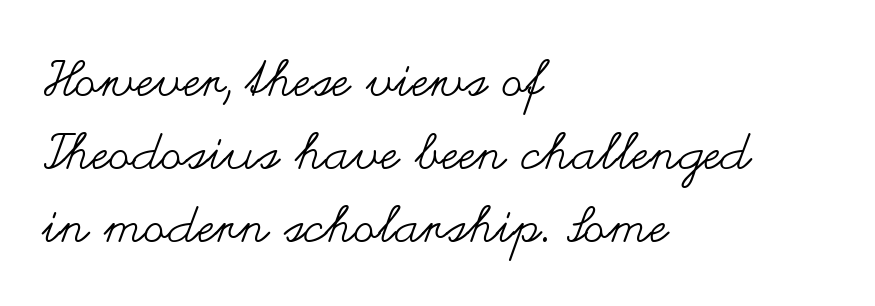
{"bold": "no", "weight": "regular", "width": "wide", "stroke_contrast": "medium", "x_height": "small", "monospaced": "no", "underline": "no", "align": "left", "line_spacing": "normal", "line_spacing_ratio": 1.46, "letter_spacing": "normal", "letter_spacing_em": 0.0, "glyph_px": 50}
